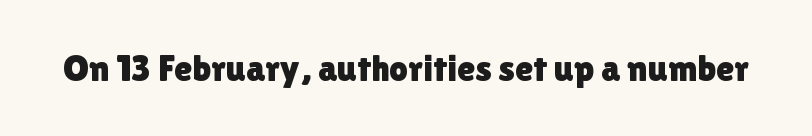
Q: Is the text italic (slanted)? A: No, it is upright.
Q: Is the typeface a serif or a sans-serif typeface? A: Sans-serif.
Q: Is the text underlined? A: No.
Q: Is the spacing between letters normal or unusually wide? A: Normal.
Q: Width (condensed, normal, or wide)? A: Normal.
Q: x-height? A: Medium.
Q: Monospaced? A: No.
